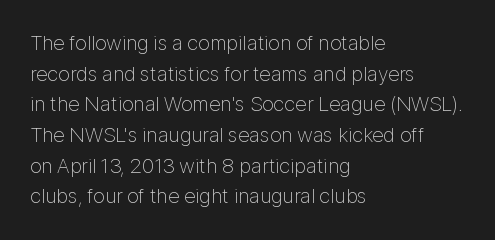
The image shows 21 px text type, upright; set left-aligned, normal line spacing (1.46x), normal letter spacing, not underlined.
